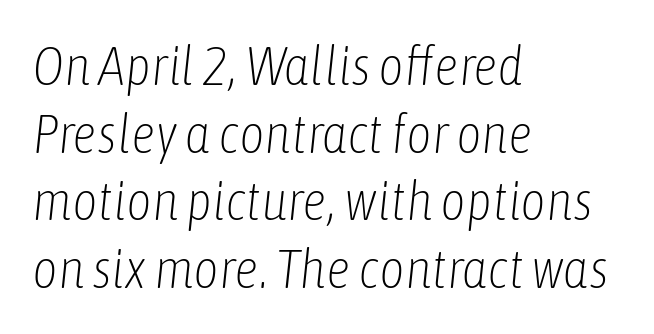
The image shows 55 px light, condensed type, italic (leaning right); set left-aligned, line spacing 1.23x, normal letter spacing, not underlined; low stroke contrast and a medium x-height.
